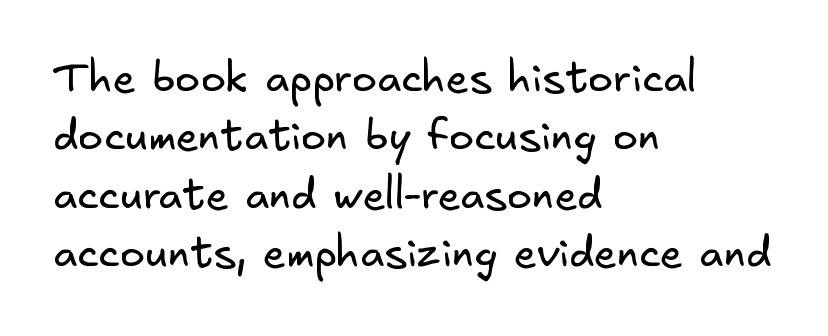
The image shows 42 px regular-weight sans-serif type; set left-aligned, normal line spacing (1.39x), normal letter spacing, not underlined; low stroke contrast and a small x-height.
